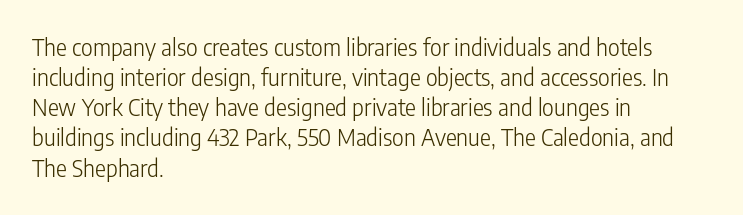
{"italic": "no", "bold": "no", "underline": "no", "align": "left", "line_spacing": "normal", "line_spacing_ratio": 1.31, "letter_spacing": "normal", "letter_spacing_em": 0.0, "glyph_px": 23}
